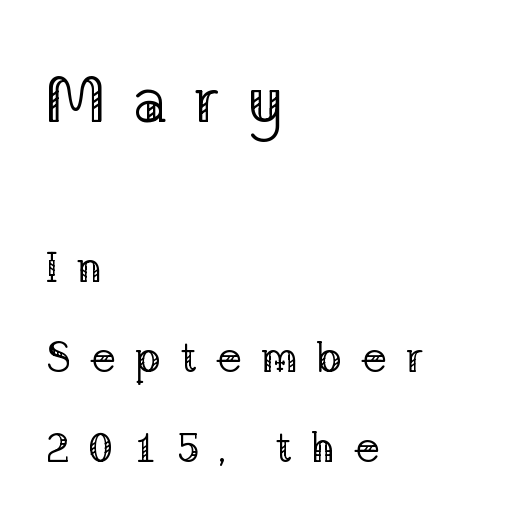
You could only call the tracking loose — the letters float apart. The letterforms sit at book weight or below. Character widths vary here, with narrow letters taking less room than wide ones. Each letter's strokes conclude with small projecting serifs. The string is rendered with underlining switched off.
